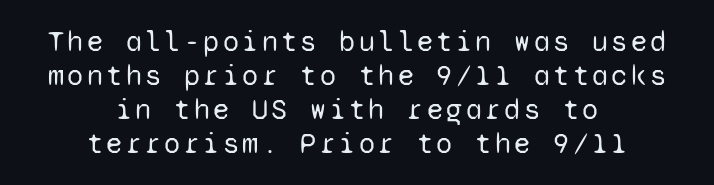
No heavy texture on the line: the type isn't bold. The compositor balanced each line on the midline. Style check: upright. Regarding serifs, this sample does without them. Do the characters align in a grid? Yes, the font is monospaced.
